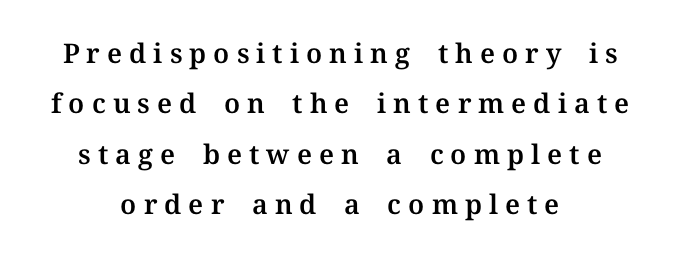
{"italic": "no", "underline": "no", "align": "center", "line_spacing_ratio": 1.87, "letter_spacing": "wide", "letter_spacing_em": 0.26, "glyph_px": 27}
